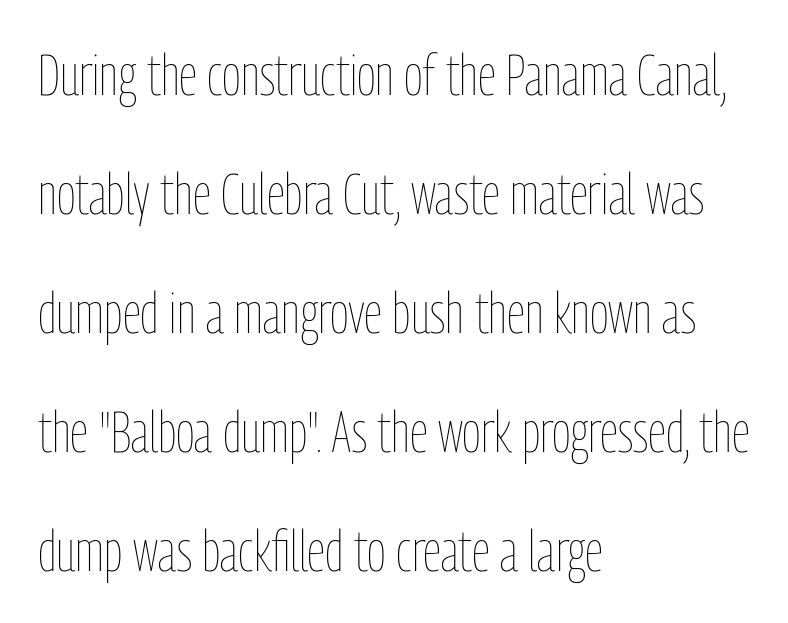
Honestly, there is no underline to notice here at all. No chunkiness to these letters — they're not bold. Students, note that the glyphs here touch the page at normal intervals. Nope, not italic — everything's standing straight.
